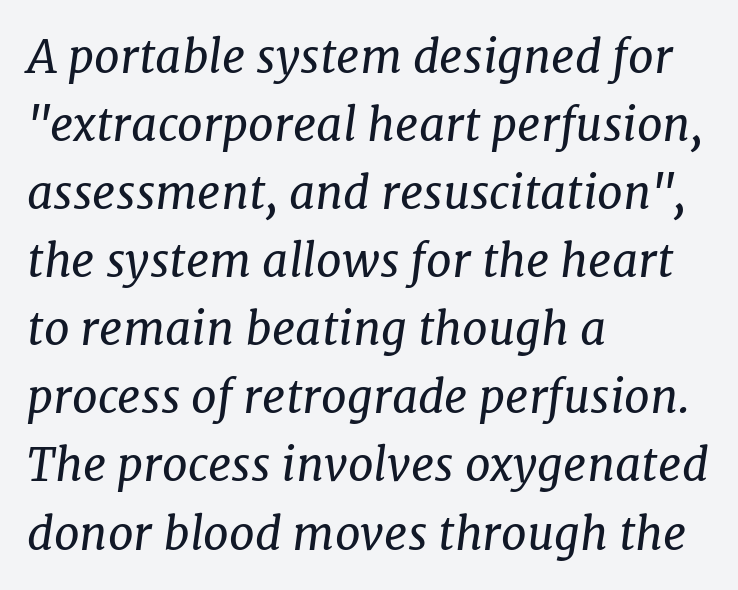
The image shows 46 px regular-weight serif type, italic (leaning right); set left-aligned, normal line spacing (1.48x), normal letter spacing, not underlined; low stroke contrast and a medium x-height.
